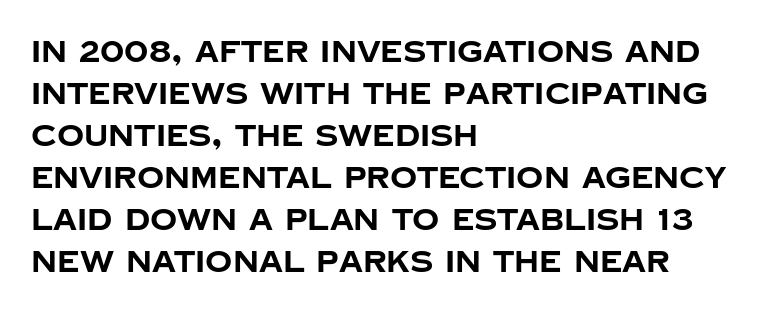
The image shows 30 px bold sans-serif type, upright; set left-aligned, normal line spacing (1.4x), normal letter spacing, not underlined; low stroke contrast and a large x-height.
